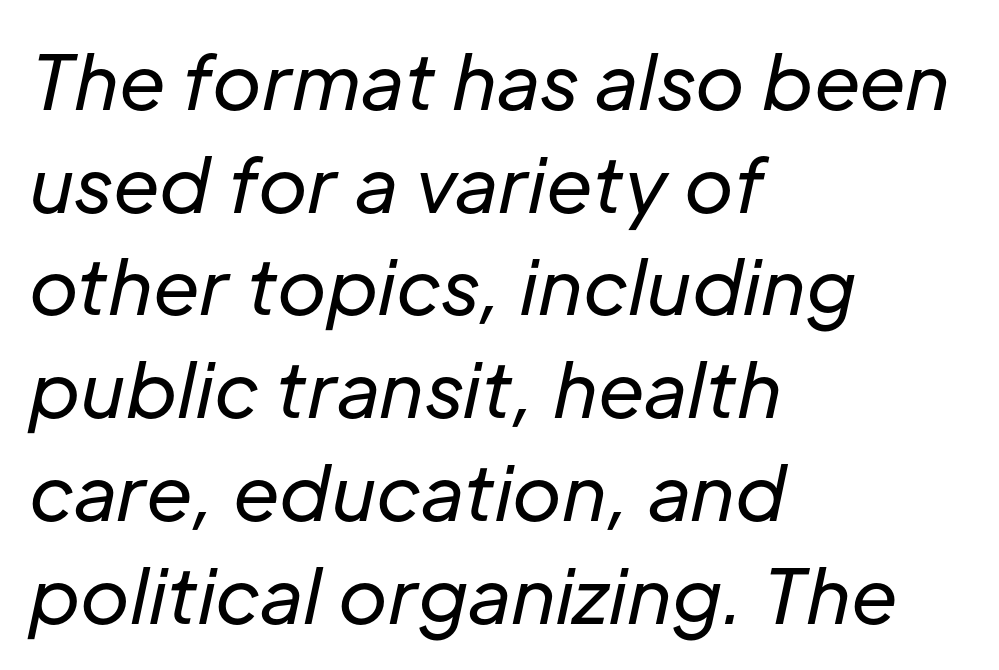
{"italic": "yes", "lean": "right", "slant_degrees": 12, "bold": "no", "weight": "regular", "width": "normal", "stroke_contrast": "low", "x_height": "medium", "monospaced": "no", "underline": "no", "align": "left", "line_spacing": "normal", "line_spacing_ratio": 1.37, "letter_spacing": "normal", "letter_spacing_em": 0.0, "glyph_px": 75}
